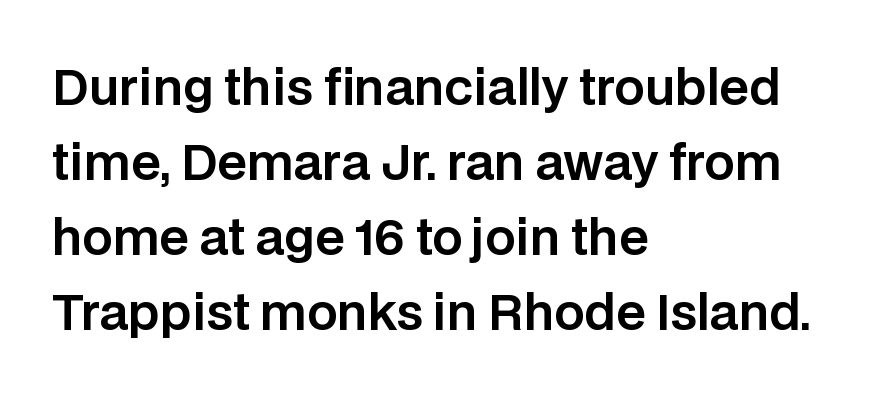
{"serif": "no", "italic": "no", "width": "normal", "stroke_contrast": "low", "x_height": "large", "monospaced": "no", "underline": "no", "align": "left", "line_spacing": "normal", "line_spacing_ratio": 1.56, "letter_spacing": "normal", "letter_spacing_em": 0.0, "glyph_px": 48}
